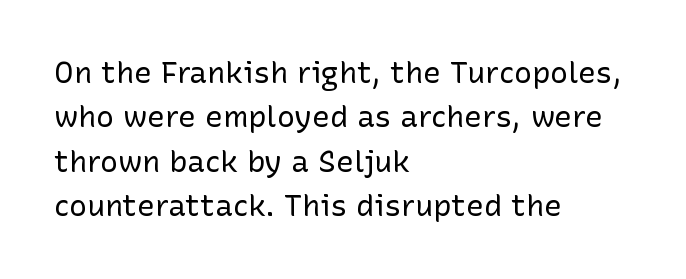
The image shows 30 px regular-weight sans-serif type, upright; set left-aligned, normal line spacing (1.48x), normal letter spacing, not underlined; low stroke contrast and a medium x-height.
